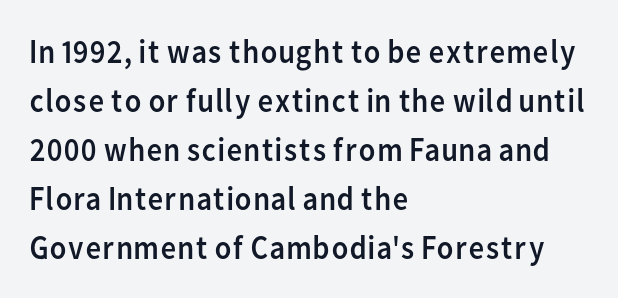
Only glyphs here, with clear space below each row. This reads as an unemphasized weight, regular at the heaviest. The typography opts for an upright posture over an oblique one. You could not count columns in this text — the font is proportionally spaced. The rows are spaced the way most documents space them. Each word holds together tightly as a unit, with standard inter-letter gaps.
